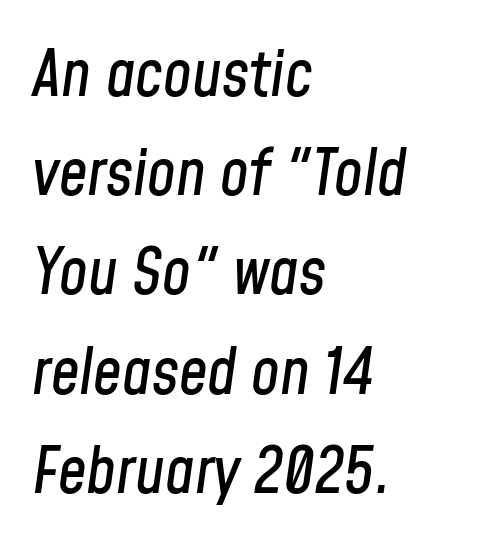
Q: Is the text italic (slanted)? A: Yes, it leans right by about 8 degrees.
Q: Is the text underlined? A: No.
Q: How is the paragraph aligned? A: Left-aligned.
Q: Is the spacing between letters normal or unusually wide? A: Normal.
Q: Is the spacing between lines tight, normal or loose? A: Normal.
Q: Width (condensed, normal, or wide)? A: Condensed.
Q: Stroke contrast? A: Low.
Q: x-height? A: Medium.
Q: Monospaced? A: No.
